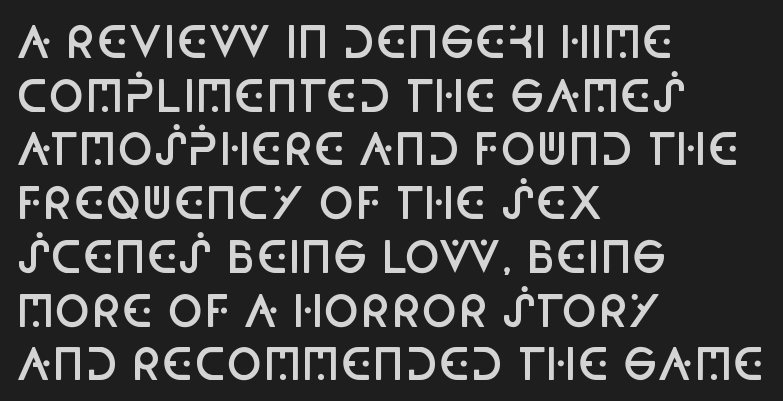
Is this a fixed-width face? No — the glyphs have proportional, varying widths. The compositor pushed each line to the left boundary. A somewhat darkened texture: the type is semibold rather than bold. Nobody touched the tracking dial on this one. It's the straight-up-and-down kind of type.
